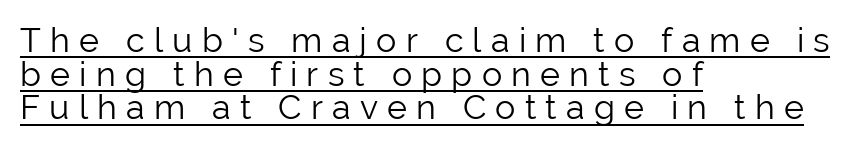
The image shows 34 px light sans-serif type, upright; set left-aligned, tight line spacing (0.99x), unusually wide letter spacing (+0.27 em), underlined; low stroke contrast and a medium x-height.
